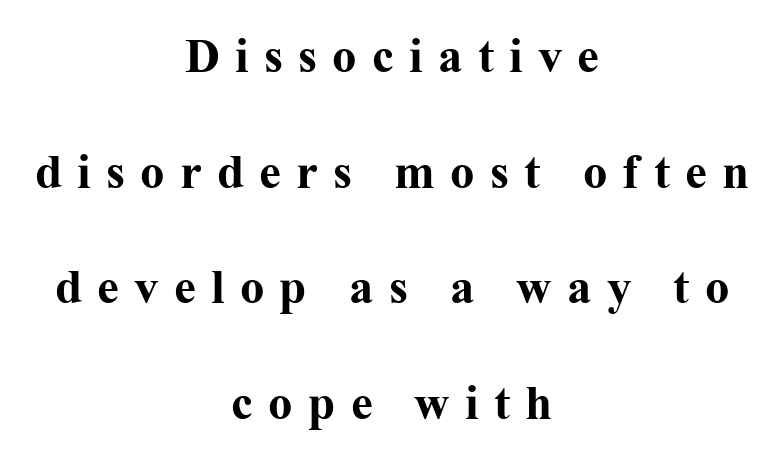
{"serif": "yes", "italic": "no", "bold": "yes", "weight": "bold", "width": "normal", "stroke_contrast": "medium", "x_height": "medium", "monospaced": "no", "underline": "no", "align": "center", "line_spacing": "loose", "line_spacing_ratio": 2.36, "letter_spacing": "wide", "letter_spacing_em": 0.31, "glyph_px": 49}
